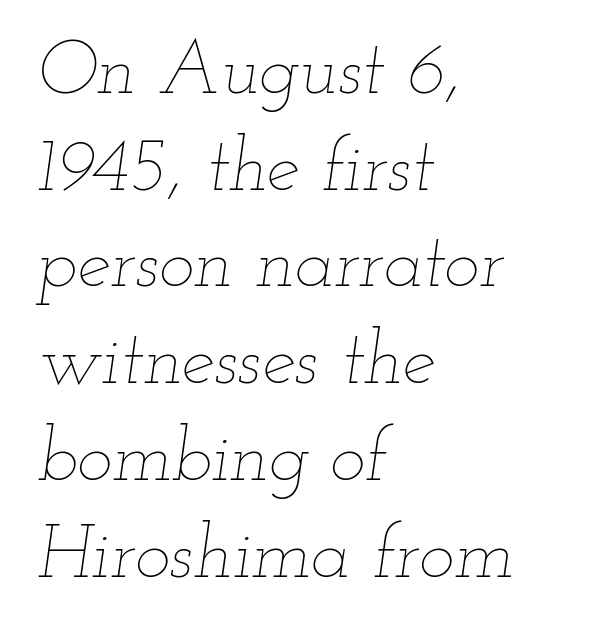
Left-aligned paragraph, ragged on the right. Caption: standard tracking, unaltered. Each letter keeps its own natural width here, so spacing adapts to shape. Normally led — the rows are evenly, conventionally spaced. These glyphs show unthickened strokes, regular width or finer. The whole block is typeset with a tilt.
